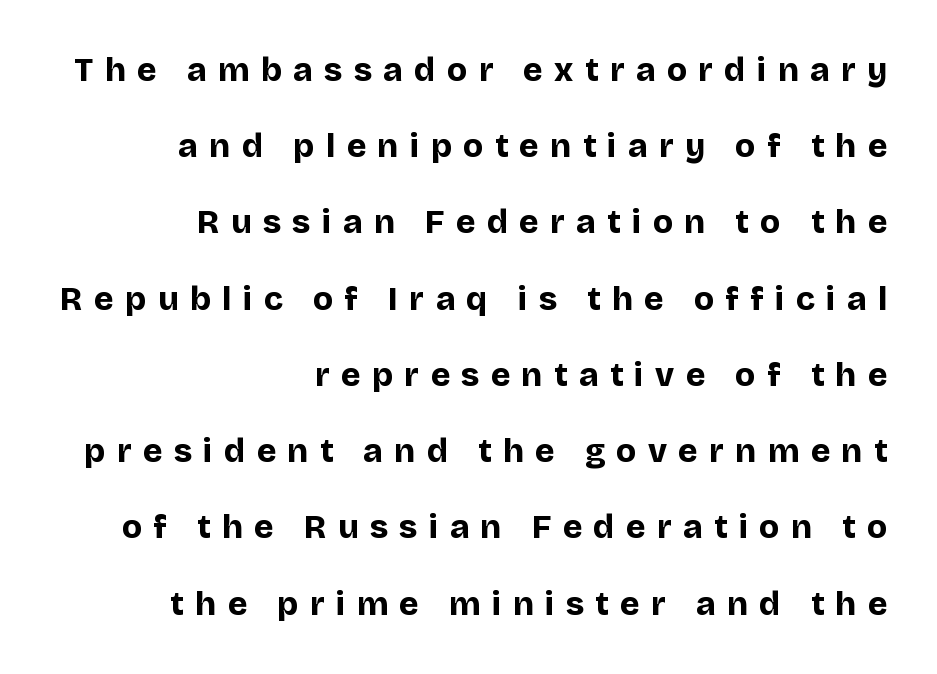
The image shows 33 px bold sans-serif type, upright; set right-aligned, loose line spacing (2.31x), unusually wide letter spacing (+0.35 em), not underlined; low stroke contrast and a large x-height.
